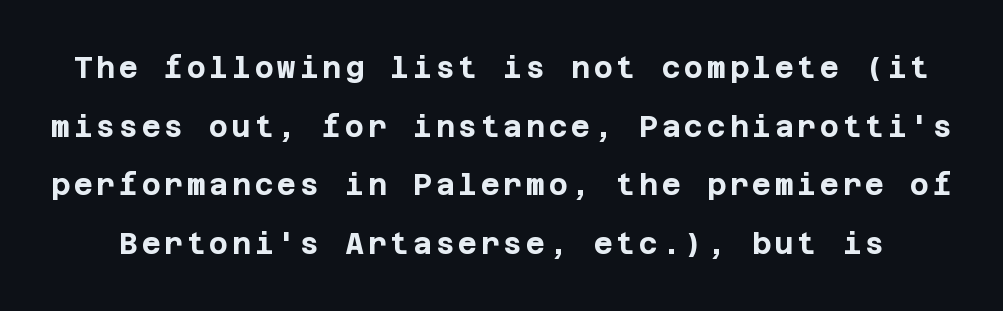
{"serif": "no", "italic": "no", "bold": "yes", "weight": "bold", "width": "normal", "stroke_contrast": "low", "x_height": "large", "underline": "no", "line_spacing": "loose", "line_spacing_ratio": 2.02, "glyph_px": 29}
